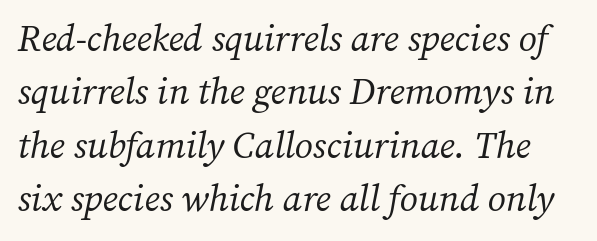
Q: Is the text bold? A: No.
Q: Is the text italic (slanted)? A: Yes, it leans right by about 12 degrees.
Q: Is the typeface a serif or a sans-serif typeface? A: Serif.
Q: Is the text underlined? A: No.
Q: Is the spacing between letters normal or unusually wide? A: Normal.
Q: Is the spacing between lines tight, normal or loose? A: Normal.
Q: Width (condensed, normal, or wide)? A: Normal.
Q: Stroke contrast? A: Medium.
Q: x-height? A: Medium.
Q: Monospaced? A: No.
